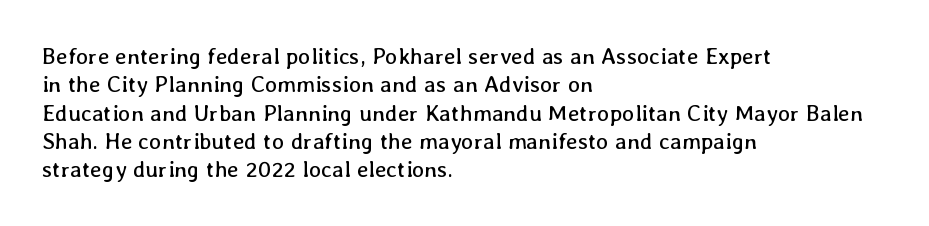
The image shows 23 px text type, upright; set left-aligned, line spacing 1.23x, normal letter spacing, not underlined.
